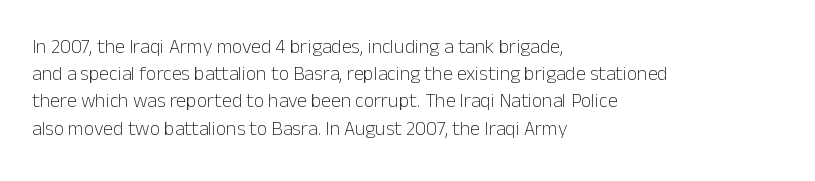
The text block is weighted toward the left margin, trailing off unevenly rightward. Summary of vertical rhythm: regular, with standard interline spacing. Spacing between characters is what you'd get straight out of the box. The letterforms sit at book weight or below.
